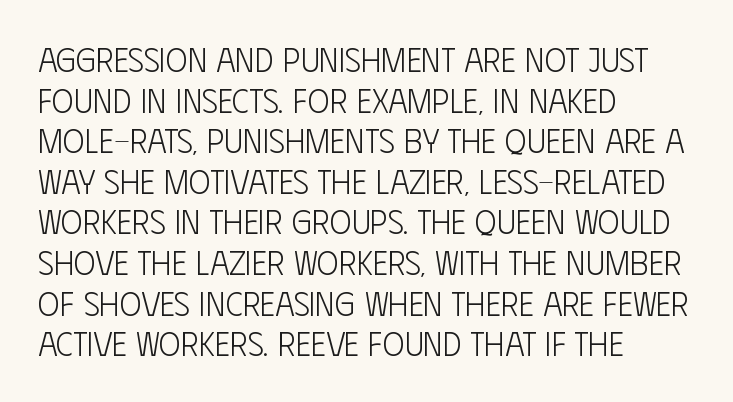
The image shows 33 px light, condensed sans-serif type, upright; set left-aligned, line spacing 1.23x, normal letter spacing, not underlined; low stroke contrast and a large x-height.
